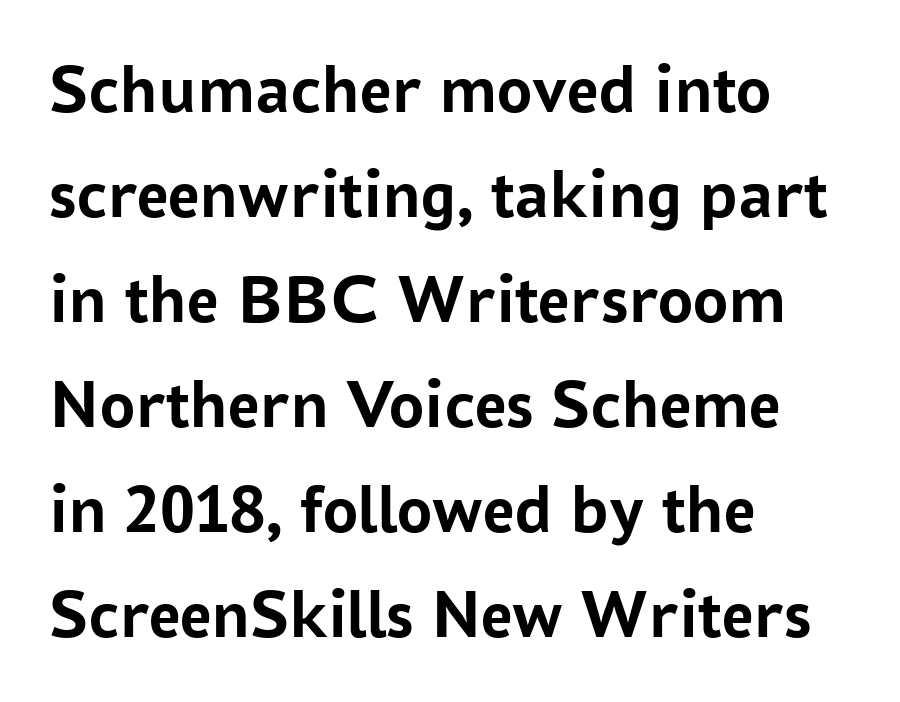
The image shows 70 px semibold sans-serif type, upright; set left-aligned, normal line spacing (1.5x), normal letter spacing, not underlined; low stroke contrast and a medium x-height.
